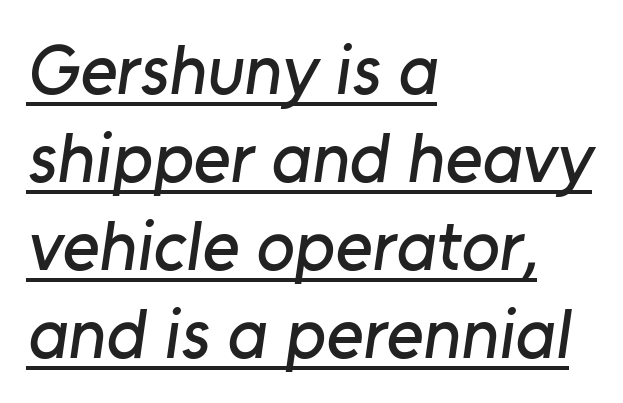
The image shows 71 px sans-serif type; set left-aligned, line spacing 1.24x, normal letter spacing, underlined; low stroke contrast and a medium x-height.
